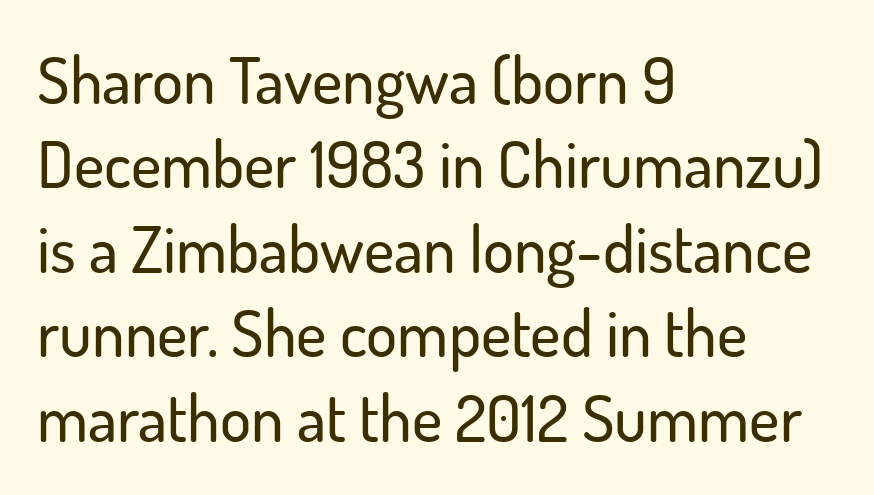
Q: Is the text italic (slanted)? A: No, it is upright.
Q: Is the typeface a serif or a sans-serif typeface? A: Sans-serif.
Q: Is the text underlined? A: No.
Q: How is the paragraph aligned? A: Left-aligned.
Q: Is the spacing between letters normal or unusually wide? A: Normal.
Q: Is the spacing between lines tight, normal or loose? A: Normal.
Q: Width (condensed, normal, or wide)? A: Normal.
Q: Stroke contrast? A: Low.
Q: x-height? A: Small.
Q: Monospaced? A: No.
